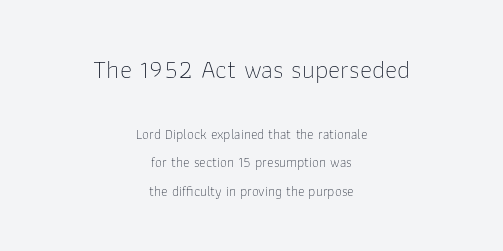
Q: Is the text bold? A: No.
Q: Is the text italic (slanted)? A: No, it is upright.
Q: Is the text underlined? A: No.
Q: How is the paragraph aligned? A: Centered.
Q: Is the spacing between letters normal or unusually wide? A: Normal.
Q: Is the spacing between lines tight, normal or loose? A: Loose.
Q: Which block of text is set in a larger size, the first (top) or the second (bottom)? A: The first (top) one.
